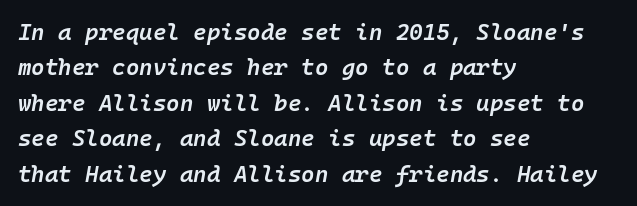
Q: Is the text bold? A: Semi-bold.
Q: Is the text italic (slanted)? A: Yes, it leans right by about 10 degrees.
Q: Is the text underlined? A: No.
Q: How is the paragraph aligned? A: Left-aligned.
Q: Is the spacing between letters normal or unusually wide? A: Normal.
Q: Is the spacing between lines tight, normal or loose? A: Normal.
